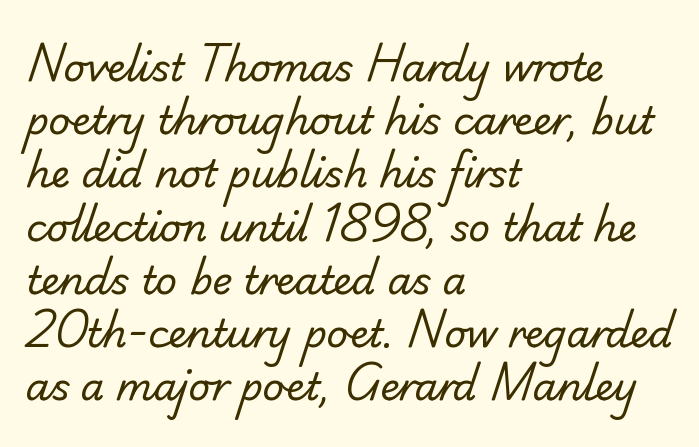
Q: Is the text bold? A: No.
Q: Is the typeface a serif or a sans-serif typeface? A: Sans-serif.
Q: Is the text underlined? A: No.
Q: How is the paragraph aligned? A: Left-aligned.
Q: Is the spacing between letters normal or unusually wide? A: Normal.
Q: Is the spacing between lines tight, normal or loose? A: Normal.
Q: Width (condensed, normal, or wide)? A: Normal.
Q: Stroke contrast? A: Low.
Q: x-height? A: Small.
Q: Monospaced? A: No.
